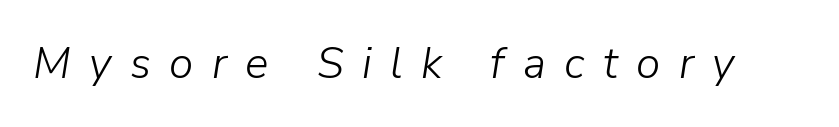
The image shows 44 px light type, italic (leaning right); set unusually wide letter spacing (+0.42 em), not underlined; low stroke contrast and a medium x-height.
